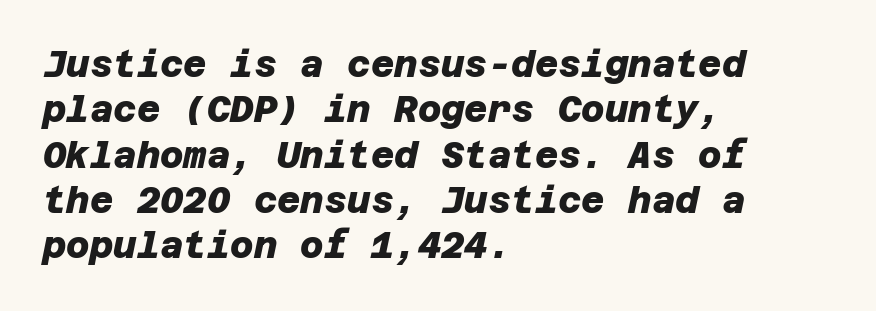
Its strokes are broad and dark, the hallmark of bold type. Nobody touched the tracking dial on this one. Regarding leading, the lines here are spaced in the standard way. You can tell from the bare stems that sans-serif type was used. Type without underlining. Horizontal alignment here is leftward, the default for most running prose.
